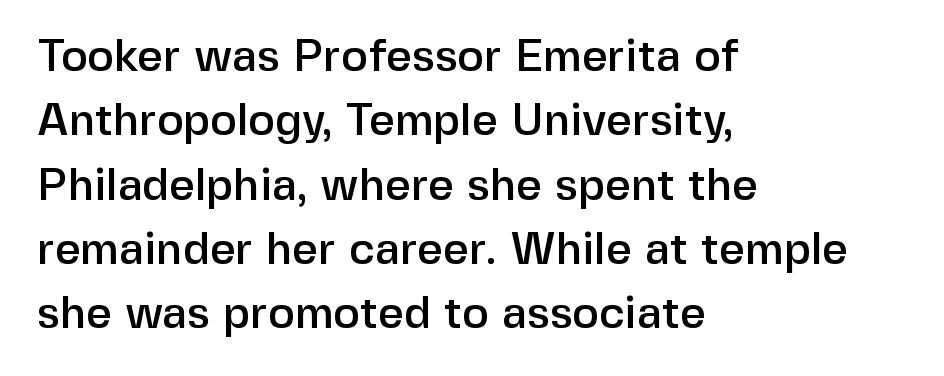
Here the designer chose a conventional face with non-uniform glyph widths. Line spacing here is normal. Check where the strokes stop: nothing finishes them off — pure sans. The tracking reads as untouched default to a designer's eye. This is the regular roman posture of the typeface.
